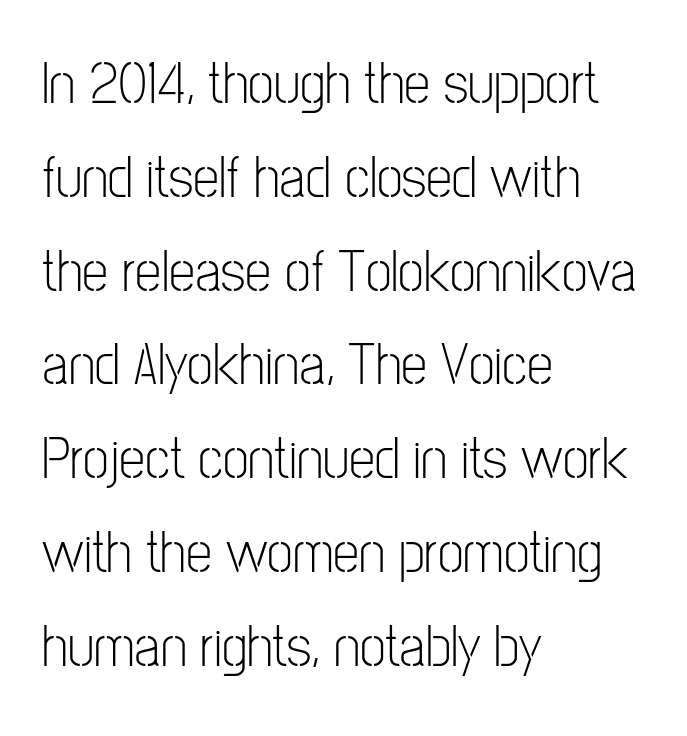
{"serif": "no", "italic": "no", "bold": "no", "weight": "light", "width": "condensed", "stroke_contrast": "low", "x_height": "medium", "monospaced": "no", "underline": "no", "align": "left", "line_spacing": "normal", "line_spacing_ratio": 1.59, "letter_spacing": "normal", "letter_spacing_em": 0.0, "glyph_px": 59}
